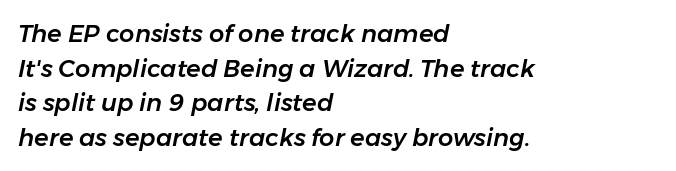
Normally led — the rows are evenly, conventionally spaced. Honestly, the letter spacing is just normal — you wouldn't notice it. The text block is weighted toward the left margin, trailing off unevenly rightward. The baseline area is clear. Observe the lean: these are italic letterforms.
